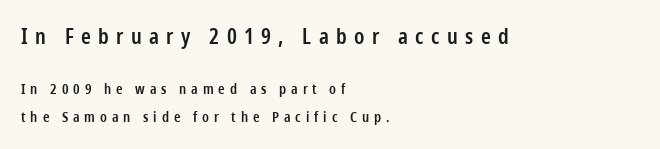
{"italic": "no", "bold": "semi", "underline": "no", "align": "left", "line_spacing": "loose", "line_spacing_ratio": 1.98, "letter_spacing": "wide", "letter_spacing_em": 0.35, "larger_block": "first", "size_ratio": 1.5, "glyph_px": 21}
